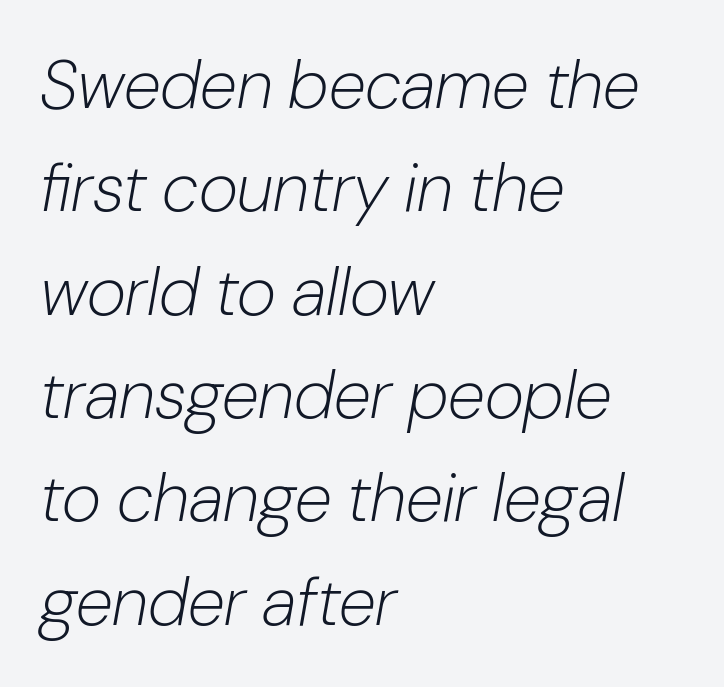
{"italic": "yes", "lean": "right", "slant_degrees": 10, "bold": "no", "weight": "light", "width": "normal", "stroke_contrast": "low", "x_height": "medium", "monospaced": "no", "underline": "no", "align": "left", "line_spacing": "normal", "line_spacing_ratio": 1.52, "letter_spacing": "normal", "letter_spacing_em": 0.0, "glyph_px": 68}
